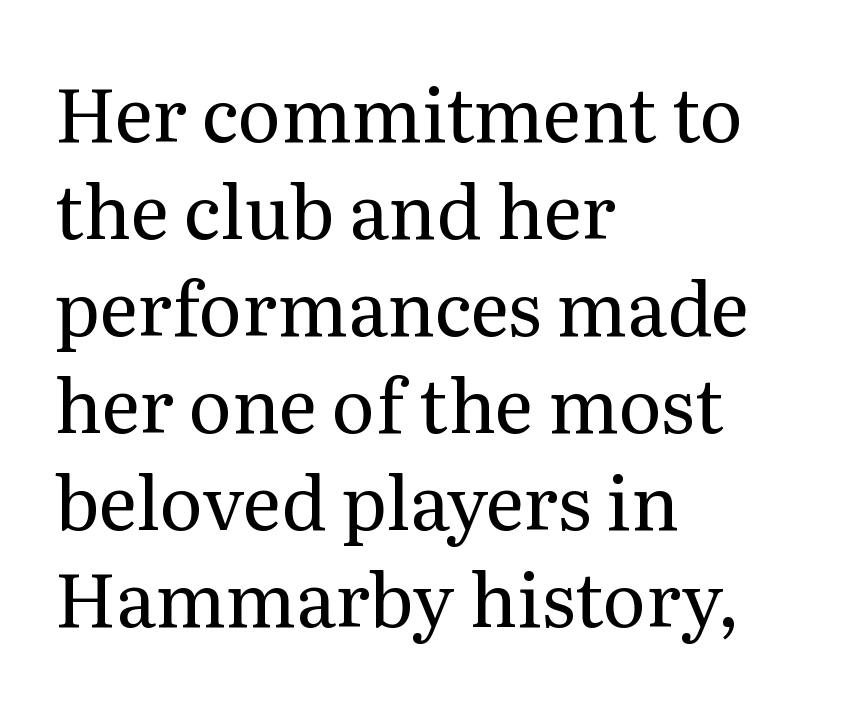
Characters follow at the spacing the type designer built in. The block of text has a typical density, with ordinary space between rows. This sample has the flowing, uneven cadence of proportional lettering. Reading down the block, your eye returns to a fixed left position each line.
